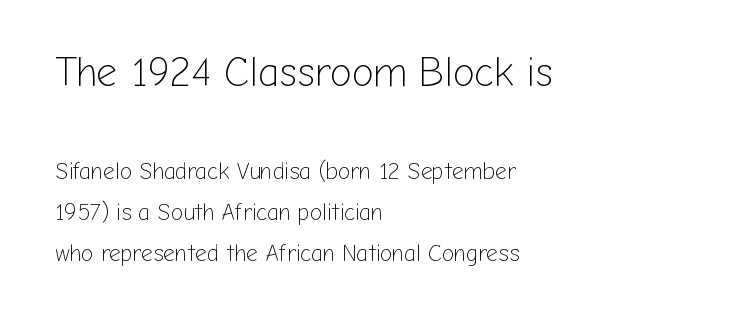
{"serif": "no", "italic": "no", "bold": "no", "weight": "light", "width": "normal", "stroke_contrast": "low", "x_height": "medium", "monospaced": "no", "underline": "no", "align": "left", "line_spacing_ratio": 1.78, "letter_spacing": "normal", "letter_spacing_em": 0.0, "larger_block": "first", "size_ratio": 1.78, "glyph_px": 41}
